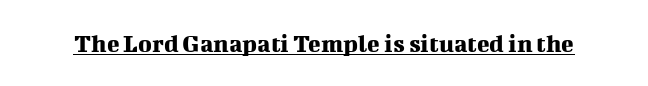
Posture: vertical. Is the letter spacing exaggerated? No — it looks like the ordinary default. These characters rest on top of a visible drawn line.
